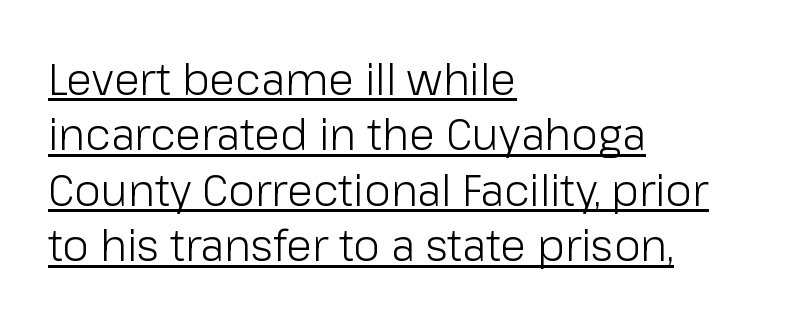
{"serif": "no", "italic": "no", "bold": "no", "weight": "light", "width": "normal", "stroke_contrast": "low", "x_height": "medium", "monospaced": "no", "underline": "yes", "align": "left", "line_spacing": "normal", "line_spacing_ratio": 1.29, "letter_spacing": "normal", "letter_spacing_em": 0.0, "glyph_px": 43}
